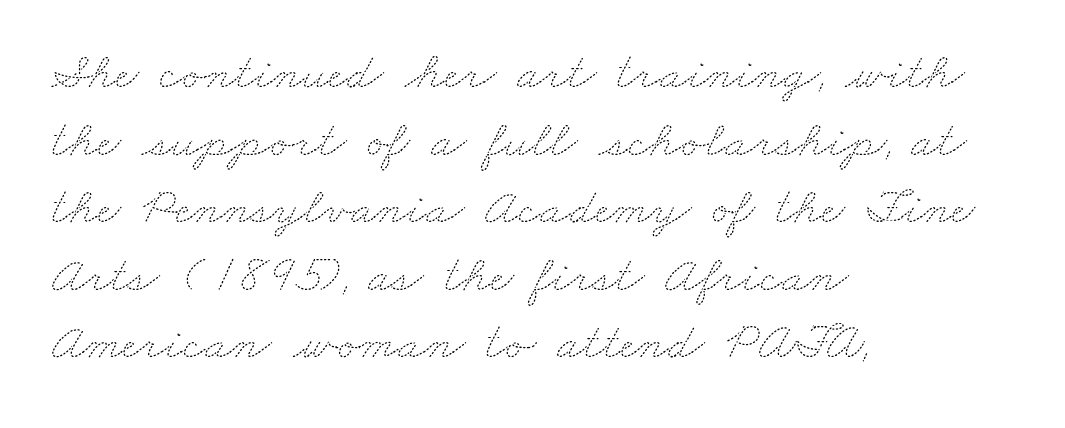
Q: Is the text bold? A: No.
Q: Is the text underlined? A: No.
Q: How is the paragraph aligned? A: Left-aligned.
Q: Is the spacing between letters normal or unusually wide? A: Normal.
Q: Is the spacing between lines tight, normal or loose? A: Normal.
Q: Width (condensed, normal, or wide)? A: Wide.
Q: Stroke contrast? A: Medium.
Q: x-height? A: Small.
Q: Monospaced? A: No.
